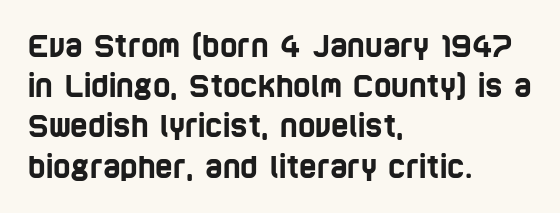
The image shows 30 px condensed sans-serif type; set left-aligned, normal line spacing (1.34x), normal letter spacing, not underlined; low stroke contrast and a large x-height.
